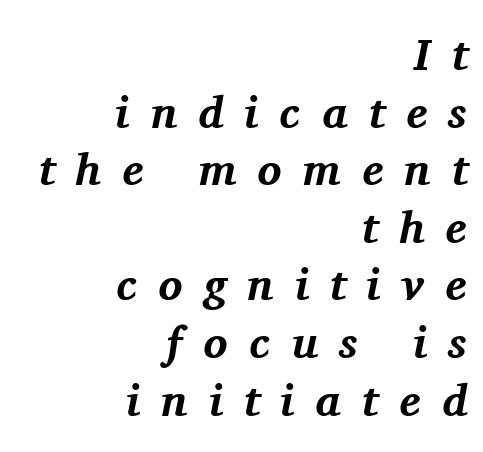
The image shows 45 px bold serif type, italic (leaning right); set right-aligned, normal line spacing (1.28x), unusually wide letter spacing (+0.47 em), not underlined; medium stroke contrast and a medium x-height.
